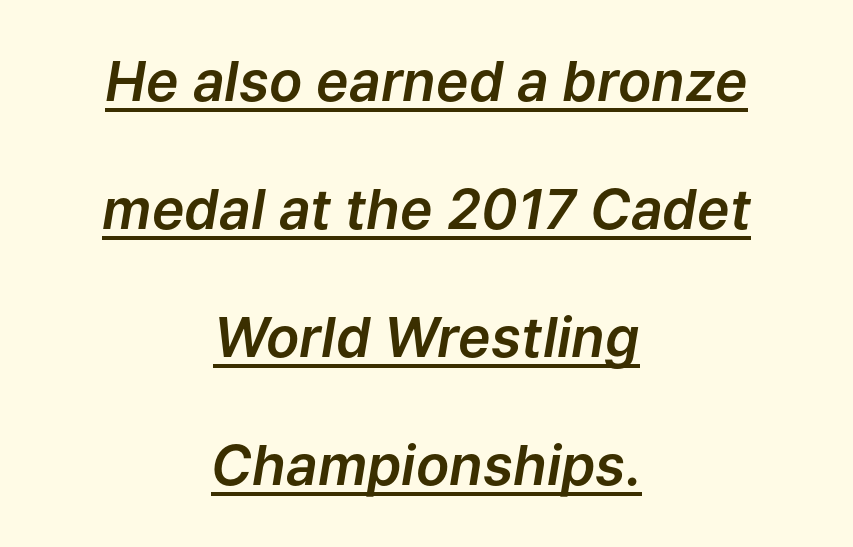
{"italic": "yes", "lean": "right", "slant_degrees": 9, "width": "normal", "stroke_contrast": "low", "x_height": "medium", "monospaced": "no", "underline": "yes", "align": "center", "line_spacing": "loose", "line_spacing_ratio": 2.33, "letter_spacing": "normal", "letter_spacing_em": 0.0, "glyph_px": 55}
